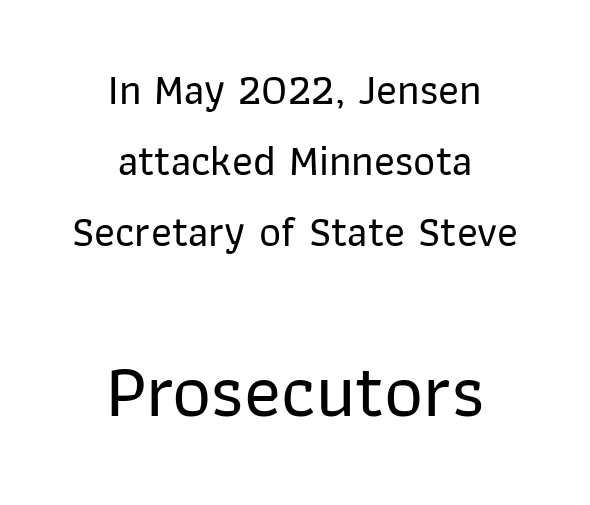
{"serif": "no", "italic": "no", "width": "normal", "stroke_contrast": "low", "x_height": "medium", "monospaced": "no", "underline": "no", "align": "center", "line_spacing": "normal", "line_spacing_ratio": 1.65, "letter_spacing": "normal", "letter_spacing_em": 0.0, "larger_block": "second", "size_ratio": 1.77, "glyph_px": 76}
